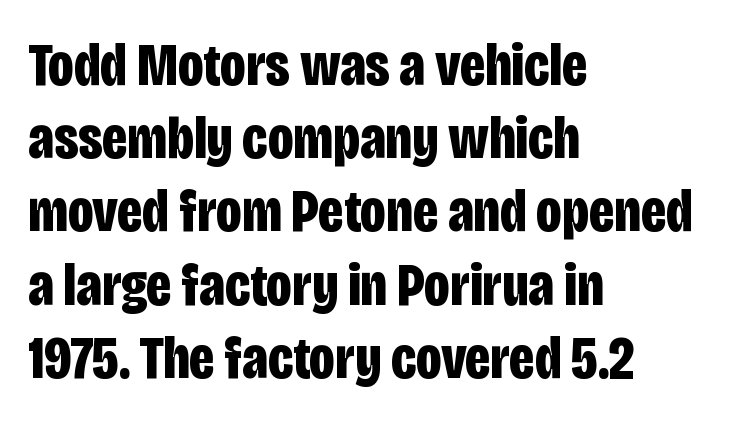
The image shows 61 px bold, condensed sans-serif type, upright; set left-aligned, line spacing 1.2x, normal letter spacing, not underlined; low stroke contrast and a large x-height.
